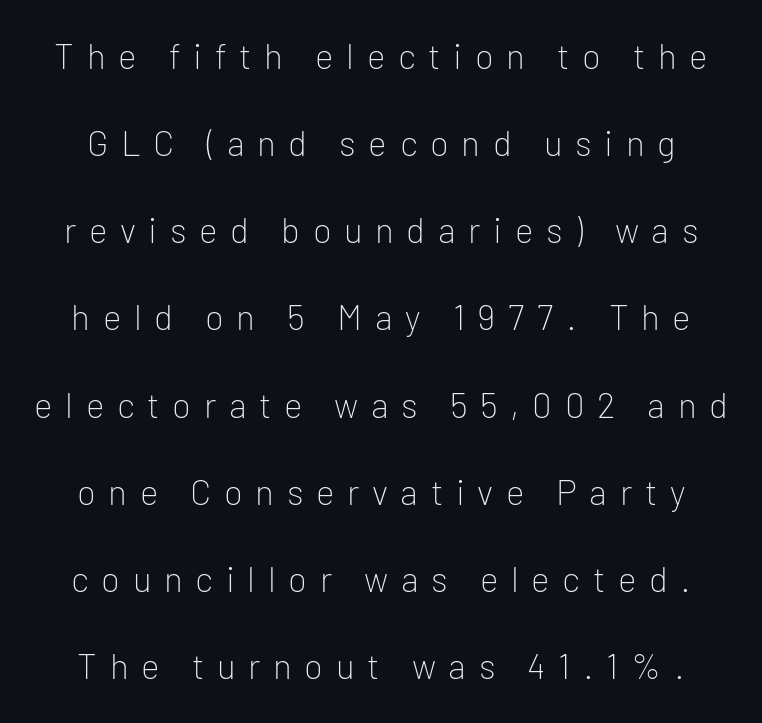
Q: Is the text bold? A: No.
Q: Is the text italic (slanted)? A: No, it is upright.
Q: Is the typeface a serif or a sans-serif typeface? A: Sans-serif.
Q: Is the text underlined? A: No.
Q: Is the spacing between letters normal or unusually wide? A: Unusually wide.
Q: Is the spacing between lines tight, normal or loose? A: Loose.
Q: Width (condensed, normal, or wide)? A: Normal.
Q: Stroke contrast? A: Low.
Q: x-height? A: Medium.
Q: Monospaced? A: No.
